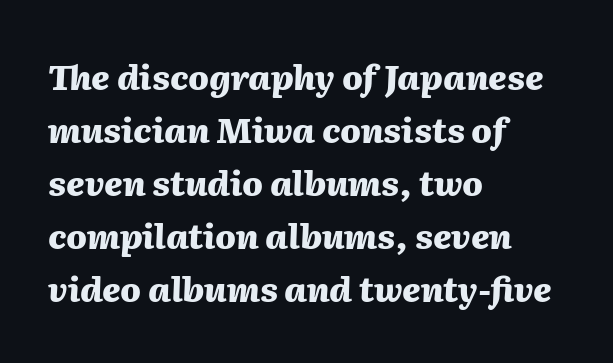
The image shows 34 px heavy type, italic (leaning right); set left-aligned, normal line spacing (1.56x), normal letter spacing, not underlined; medium stroke contrast and a medium x-height.
